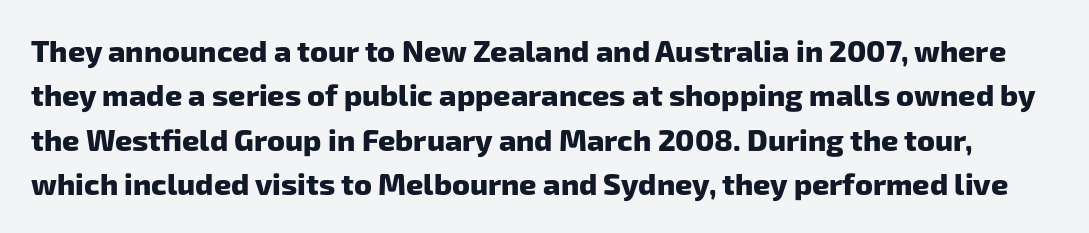
Thick stems and heavy bowls — unmistakably bold. This sample has the flowing, uneven cadence of proportional lettering. Observe the absence of serifs on each vertical stroke in this sample. Check under the words: just untouched page. These lines keep a tight, regular rhythm from letter to letter.
